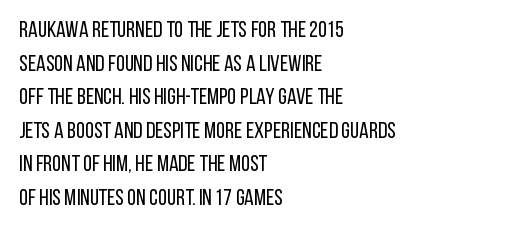
{"italic": "no", "bold": "no", "underline": "no", "align": "left", "line_spacing": "normal", "line_spacing_ratio": 1.46, "letter_spacing": "normal", "letter_spacing_em": 0.0, "glyph_px": 23}
